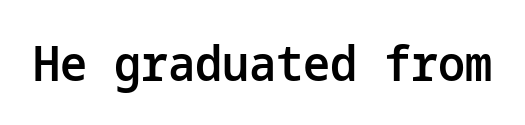
The image shows 48 px semibold sans-serif type, upright; set normal letter spacing, not underlined; low stroke contrast and a medium x-height.
